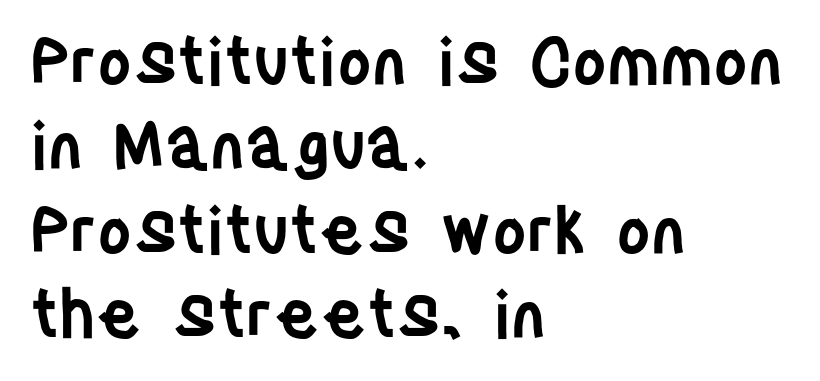
Q: Is the text bold? A: Semi-bold.
Q: Is the text italic (slanted)? A: No, it is upright.
Q: Is the typeface a serif or a sans-serif typeface? A: Sans-serif.
Q: Is the text underlined? A: No.
Q: How is the paragraph aligned? A: Left-aligned.
Q: Is the spacing between letters normal or unusually wide? A: Normal.
Q: Is the spacing between lines tight, normal or loose? A: Normal.
Q: Width (condensed, normal, or wide)? A: Condensed.
Q: Stroke contrast? A: Low.
Q: x-height? A: Large.
Q: Monospaced? A: No.
